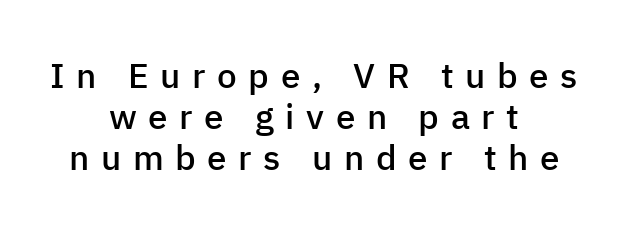
Q: Is the text bold? A: Semi-bold.
Q: Is the text italic (slanted)? A: No, it is upright.
Q: Is the typeface a serif or a sans-serif typeface? A: Sans-serif.
Q: Is the text underlined? A: No.
Q: How is the paragraph aligned? A: Centered.
Q: Is the spacing between letters normal or unusually wide? A: Unusually wide.
Q: Width (condensed, normal, or wide)? A: Normal.
Q: Stroke contrast? A: Low.
Q: x-height? A: Medium.
Q: Monospaced? A: No.
